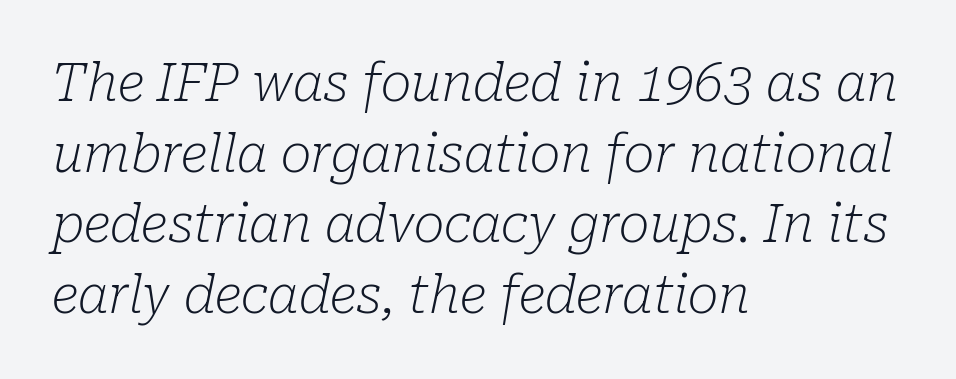
Is the block centered? No — it sits flush against the left margin. Quick note: interline space is typical. Underline: absent. Is the letter spacing exaggerated? No — it looks like the ordinary default. Looks like regular typesetting: each glyph gets only the width it needs.
